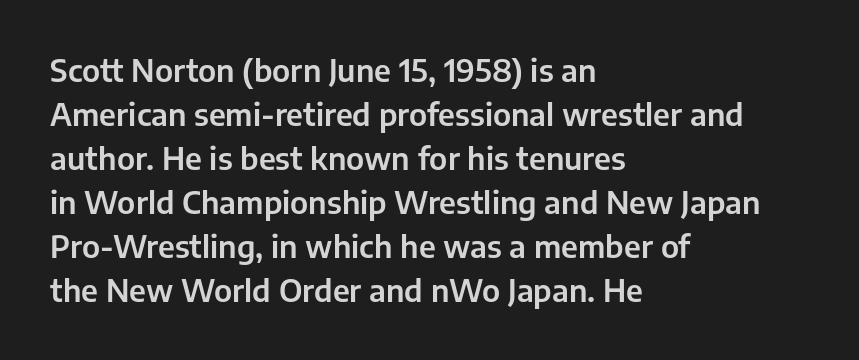
The space directly below the letters is spotless. Line beginnings align vertically; line endings do not. To sum up the face: it is a sans, with no serifs. Each letter keeps its own natural width here, so spacing adapts to shape. Does the leading feel generous? No, just average.
